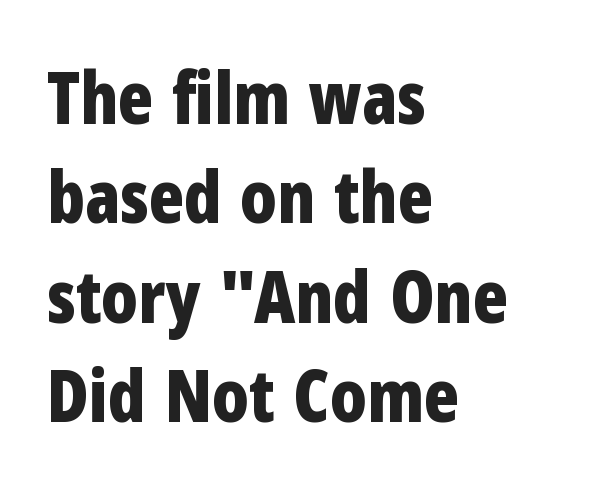
{"serif": "no", "italic": "no", "bold": "yes", "weight": "bold", "width": "condensed", "stroke_contrast": "low", "x_height": "medium", "monospaced": "no", "underline": "no", "align": "left", "line_spacing": "normal", "line_spacing_ratio": 1.38, "letter_spacing": "normal", "letter_spacing_em": 0.0, "glyph_px": 72}
